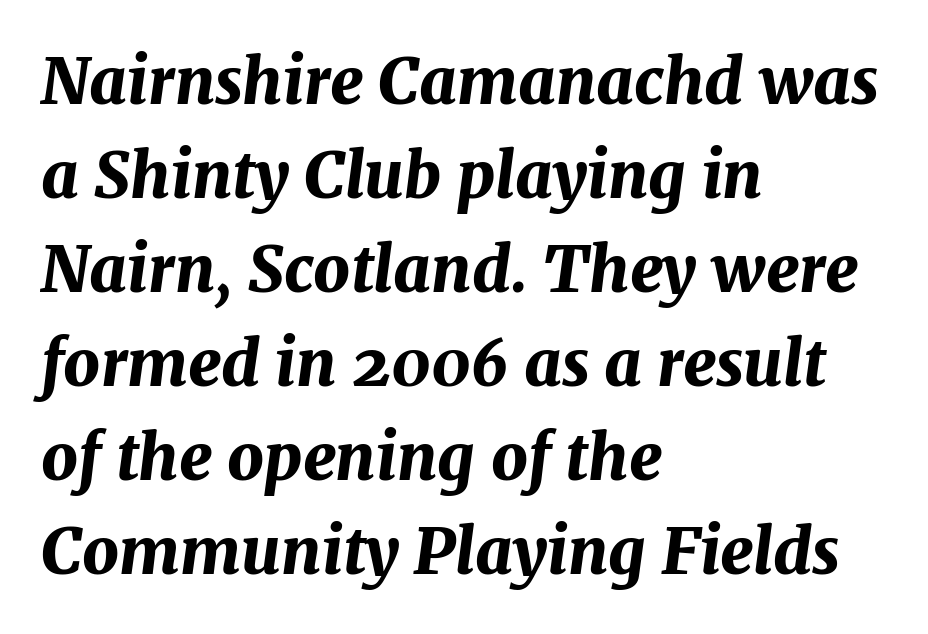
The image shows 64 px bold type, italic (leaning right); set left-aligned, normal line spacing (1.47x), normal letter spacing, not underlined; medium stroke contrast and a medium x-height.
